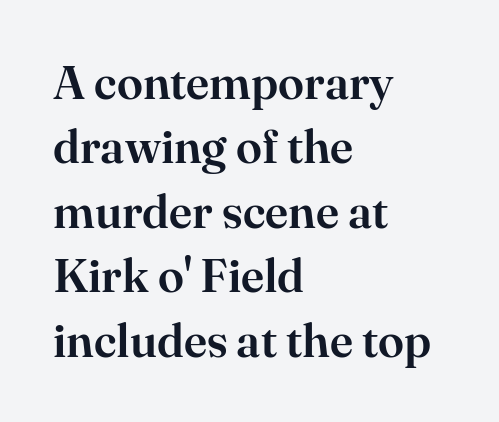
{"serif": "yes", "italic": "no", "width": "normal", "stroke_contrast": "high", "x_height": "small", "monospaced": "no", "underline": "no", "align": "left", "line_spacing": "normal", "line_spacing_ratio": 1.37, "letter_spacing": "normal", "letter_spacing_em": 0.0, "glyph_px": 47}
